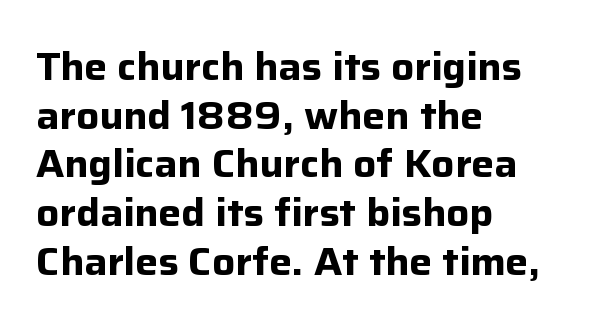
{"serif": "no", "italic": "no", "bold": "yes", "weight": "bold", "width": "normal", "stroke_contrast": "low", "x_height": "medium", "monospaced": "no", "underline": "no", "align": "left", "line_spacing": "normal", "line_spacing_ratio": 1.28, "letter_spacing": "normal", "letter_spacing_em": 0.0, "glyph_px": 38}
